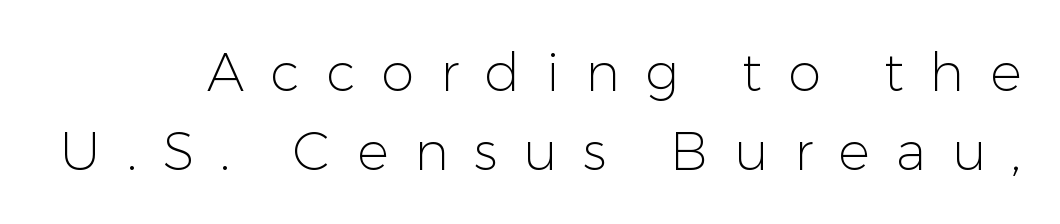
Honestly, there is no underline to notice here at all. This sample keeps an unexceptional amount of space between lines. The font family rendered here belongs to the sans-serif group. Heaviness? Minimal to ordinary, like unemphasized prose. Ordinary non-slanted type is in use. Proportional: the letters do not fall into vertical columns.
